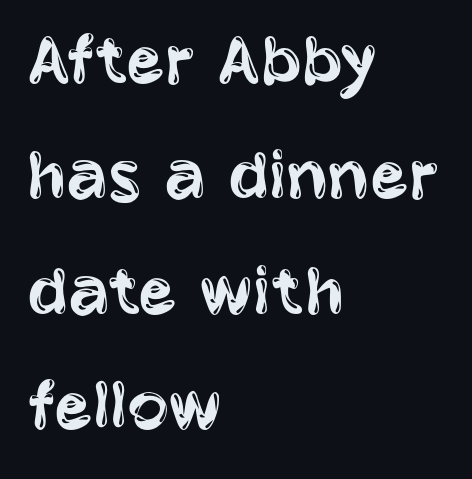
The image shows 77 px regular-weight, condensed sans-serif type, upright; set left-aligned, normal line spacing (1.5x), normal letter spacing, not underlined; low stroke contrast and a large x-height.
